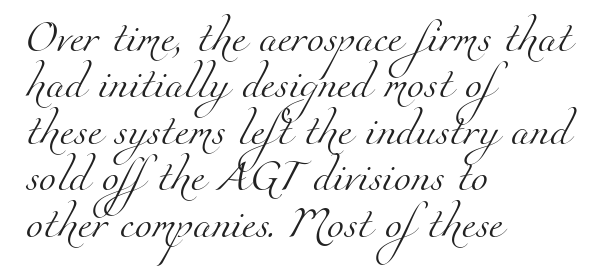
{"serif": "yes", "bold": "no", "weight": "light", "width": "normal", "stroke_contrast": "medium", "x_height": "small", "monospaced": "no", "underline": "no", "align": "left", "line_spacing": "normal", "line_spacing_ratio": 1.5, "letter_spacing": "normal", "letter_spacing_em": 0.0, "glyph_px": 31}
